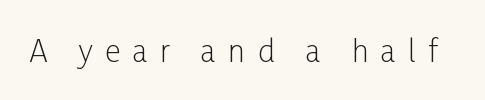
No feet cap the strokes, marking this as sans-serif type. Is this a fixed-width face? No — the glyphs have proportional, varying widths. Honestly, there is no underline to notice here at all. Tracking value appears strongly positive — letters spread wide.
